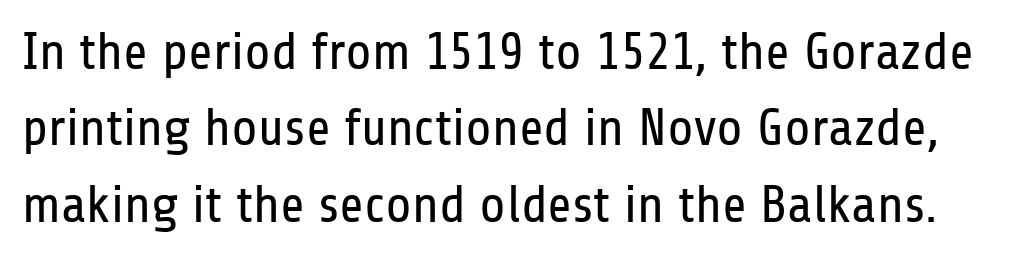
Looks like regular typesetting: each glyph gets only the width it needs. In terms of letterspacing, this is plain default setting. How would I describe the line gaps? Plain and ordinary. The foot of each line stays bare and open.
